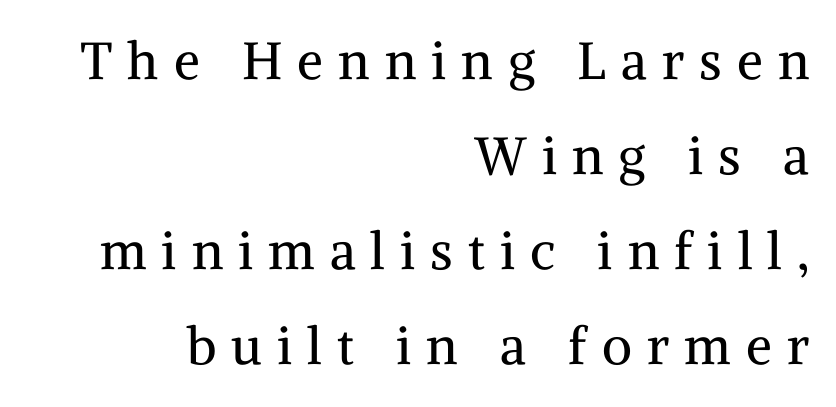
The image shows 52 px regular-weight serif type, upright; set right-aligned, line spacing 1.83x, unusually wide letter spacing (+0.29 em), not underlined; medium stroke contrast and a medium x-height.
